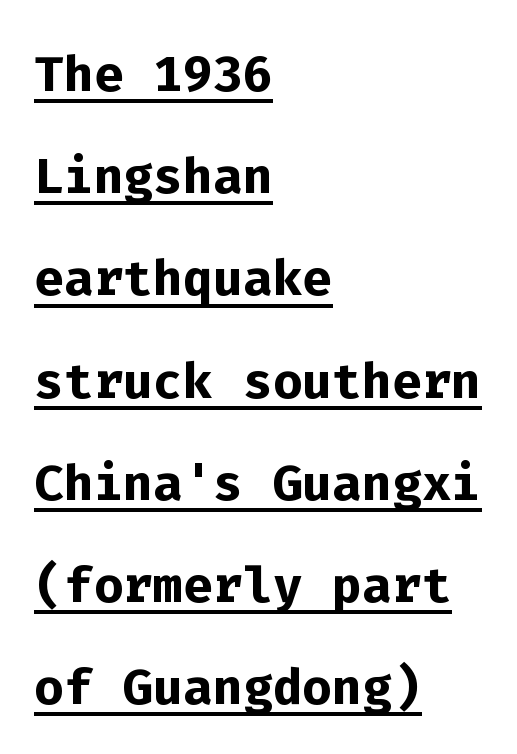
{"serif": "no", "italic": "no", "bold": "yes", "weight": "semibold", "width": "normal", "stroke_contrast": "low", "x_height": "medium", "monospaced": "yes", "underline": "yes", "align": "left", "line_spacing": "normal", "line_spacing_ratio": 1.46, "letter_spacing": "normal", "letter_spacing_em": 0.0, "glyph_px": 70}
